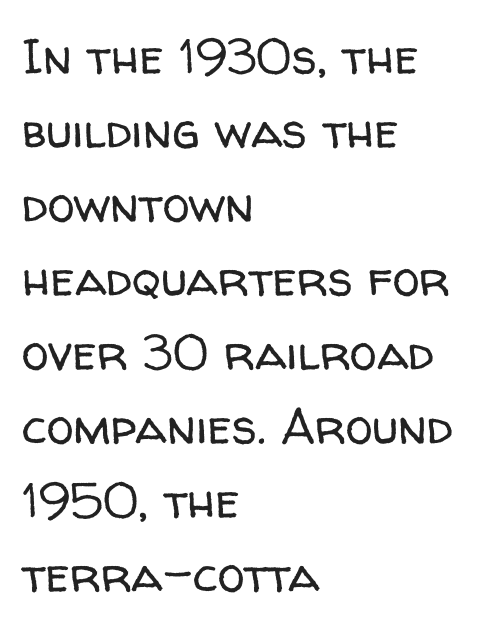
Q: Is the text bold? A: No.
Q: Is the text italic (slanted)? A: No, it is upright.
Q: Is the typeface a serif or a sans-serif typeface? A: Sans-serif.
Q: Is the text underlined? A: No.
Q: How is the paragraph aligned? A: Left-aligned.
Q: Is the spacing between letters normal or unusually wide? A: Normal.
Q: Is the spacing between lines tight, normal or loose? A: Normal.
Q: Width (condensed, normal, or wide)? A: Normal.
Q: Stroke contrast? A: Low.
Q: x-height? A: Medium.
Q: Monospaced? A: No.
